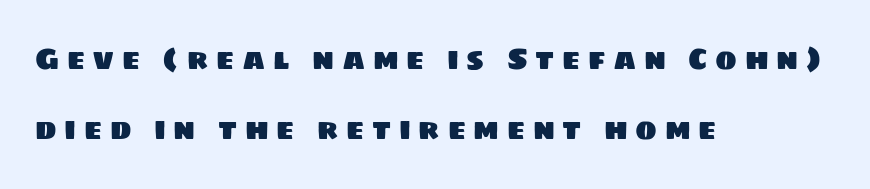
Q: Is the typeface a serif or a sans-serif typeface? A: Sans-serif.
Q: Is the text underlined? A: No.
Q: How is the paragraph aligned? A: Left-aligned.
Q: Is the spacing between letters normal or unusually wide? A: Unusually wide.
Q: Is the spacing between lines tight, normal or loose? A: Loose.
Q: Width (condensed, normal, or wide)? A: Normal.
Q: Stroke contrast? A: Low.
Q: x-height? A: Large.
Q: Monospaced? A: No.
